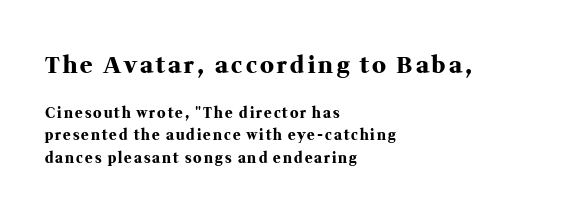
The upper block of text is set noticeably larger than the block beneath it. All the whitespace from short lines collects on the right. Is there any slant? The stems are plumb. Plenty of ink on the page — the face is bold. Bare-footed words on every line.
